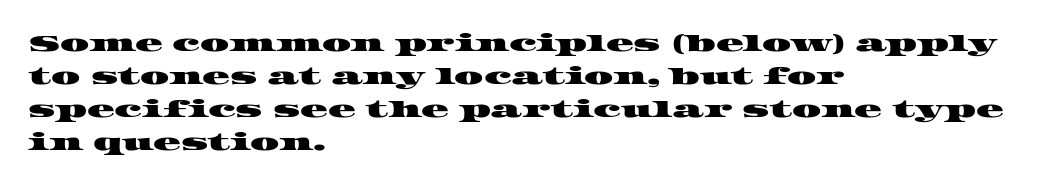
Q: Is the text underlined? A: No.
Q: How is the paragraph aligned? A: Left-aligned.
Q: Is the spacing between letters normal or unusually wide? A: Normal.
Q: Is the spacing between lines tight, normal or loose? A: Normal.
